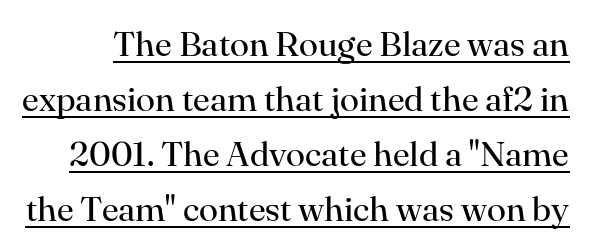
{"serif": "yes", "italic": "no", "bold": "no", "weight": "regular", "width": "normal", "stroke_contrast": "high", "x_height": "small", "monospaced": "no", "underline": "yes", "line_spacing": "normal", "line_spacing_ratio": 1.57, "letter_spacing": "normal", "letter_spacing_em": 0.0, "glyph_px": 35}
